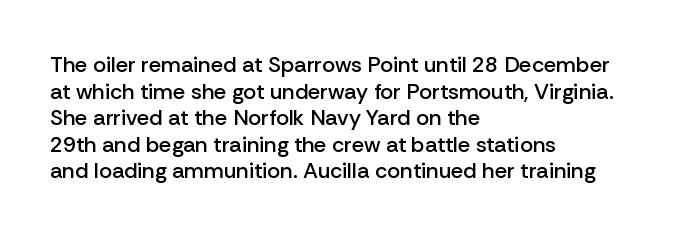
{"italic": "no", "bold": "semi", "underline": "no", "align": "left", "line_spacing_ratio": 1.21, "letter_spacing": "normal", "letter_spacing_em": 0.0, "glyph_px": 22}
